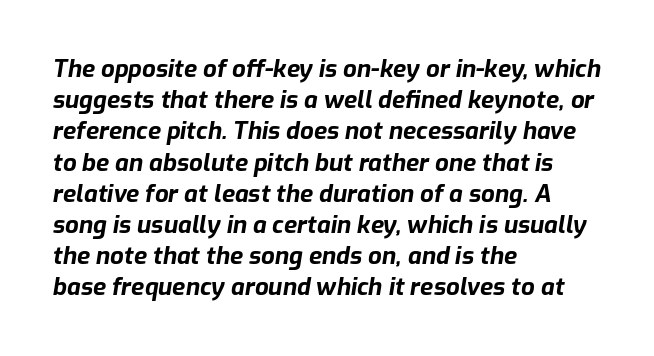
Q: Is the text bold? A: Yes.
Q: Is the text italic (slanted)? A: Yes, it leans right by about 9 degrees.
Q: Is the text underlined? A: No.
Q: How is the paragraph aligned? A: Left-aligned.
Q: Is the spacing between letters normal or unusually wide? A: Normal.
Q: Is the spacing between lines tight, normal or loose? A: Normal.
